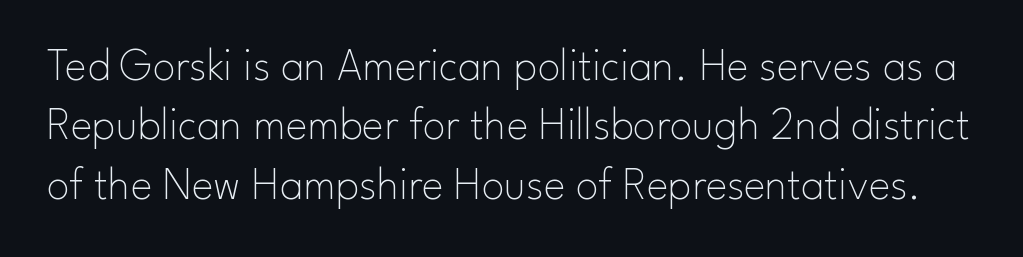
Q: Is the text bold? A: No.
Q: Is the text italic (slanted)? A: No, it is upright.
Q: Is the typeface a serif or a sans-serif typeface? A: Sans-serif.
Q: Is the text underlined? A: No.
Q: Is the spacing between letters normal or unusually wide? A: Normal.
Q: Is the spacing between lines tight, normal or loose? A: Normal.
Q: Width (condensed, normal, or wide)? A: Normal.
Q: Stroke contrast? A: Low.
Q: x-height? A: Small.
Q: Monospaced? A: No.
